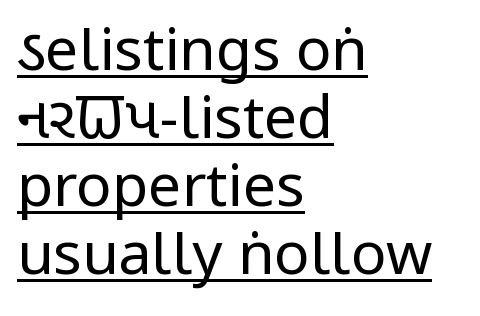
A typesetter would mark this as roman, not italic. The leading is snug, giving the passage a crowded texture. No extra tracking has been applied to these lines. Each letter's strokes conclude bluntly, with no projecting serifs. This rendering features underlined lettering.
